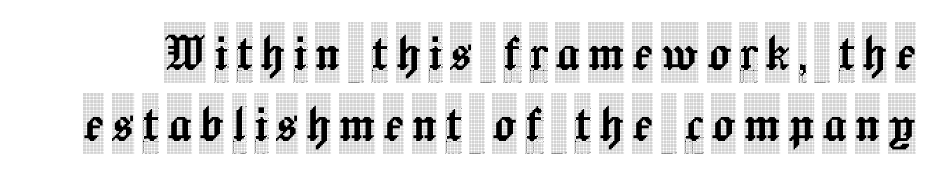
Looks like regular typesetting: each glyph gets only the width it needs. Posture: upright roman. The glyphs are unaccompanied by any horizontal stroke below them. Look at the bottom of the vertical strokes: they flare into serifs here.
